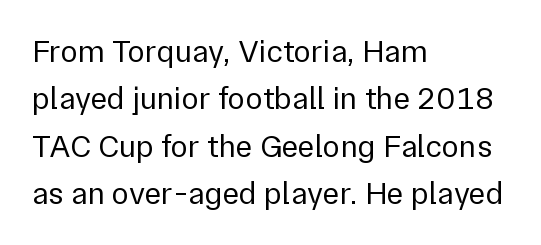
{"serif": "no", "italic": "no", "bold": "no", "weight": "regular", "width": "normal", "x_height": "medium", "monospaced": "no", "underline": "no", "align": "left", "line_spacing": "normal", "line_spacing_ratio": 1.48, "letter_spacing": "normal", "letter_spacing_em": 0.0, "glyph_px": 32}
